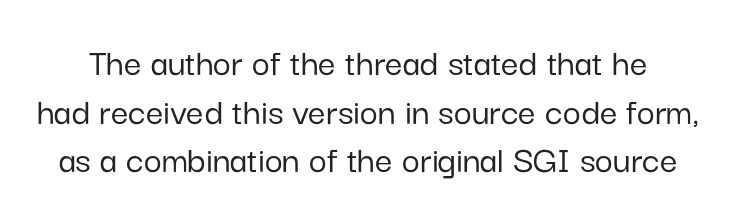
Q: Is the text italic (slanted)? A: No, it is upright.
Q: Is the typeface a serif or a sans-serif typeface? A: Sans-serif.
Q: Is the text underlined? A: No.
Q: Is the spacing between letters normal or unusually wide? A: Normal.
Q: Is the spacing between lines tight, normal or loose? A: Normal.
Q: Width (condensed, normal, or wide)? A: Normal.
Q: Stroke contrast? A: Low.
Q: x-height? A: Medium.
Q: Monospaced? A: No.
